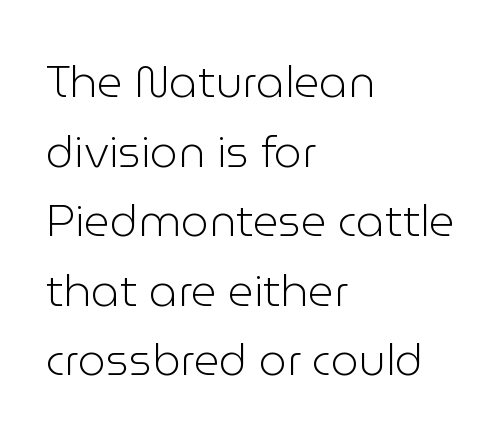
Q: Is the text bold? A: No.
Q: Is the text italic (slanted)? A: No, it is upright.
Q: Is the typeface a serif or a sans-serif typeface? A: Sans-serif.
Q: Is the text underlined? A: No.
Q: How is the paragraph aligned? A: Left-aligned.
Q: Is the spacing between letters normal or unusually wide? A: Normal.
Q: Is the spacing between lines tight, normal or loose? A: Normal.
Q: Width (condensed, normal, or wide)? A: Normal.
Q: Stroke contrast? A: Low.
Q: x-height? A: Medium.
Q: Monospaced? A: No.
